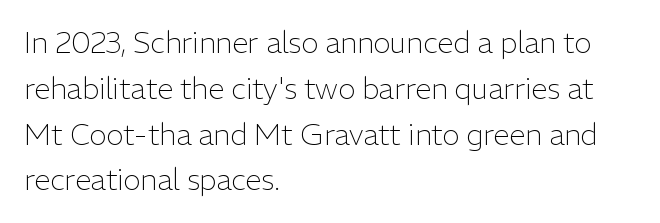
A typesetter would call this proportional, since set widths differ per character. This sample keeps an unexceptional amount of space between lines. The face used here is rendered with its standard letterfit. Where is the straight margin? On the left. The typeface chosen for these lines omits serifs. Unbolded letterforms with no extra heft.
